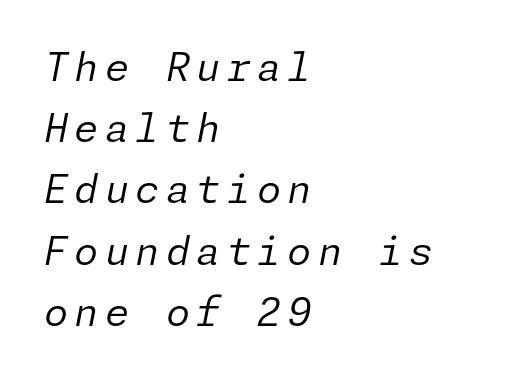
{"italic": "yes", "lean": "right", "slant_degrees": 11, "bold": "no", "weight": "regular", "width": "normal", "stroke_contrast": "low", "x_height": "medium", "underline": "no", "align": "left", "line_spacing": "normal", "line_spacing_ratio": 1.57, "glyph_px": 39}
